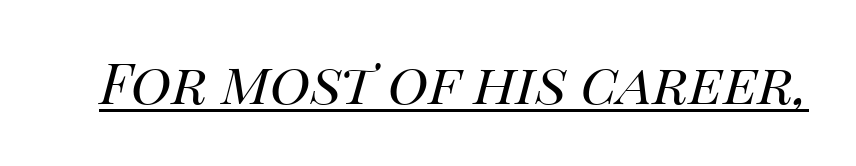
{"italic": "yes", "lean": "right", "slant_degrees": 14, "bold": "no", "weight": "regular", "width": "normal", "stroke_contrast": "high", "x_height": "large", "monospaced": "no", "underline": "yes", "letter_spacing": "normal", "letter_spacing_em": 0.0, "glyph_px": 69}
